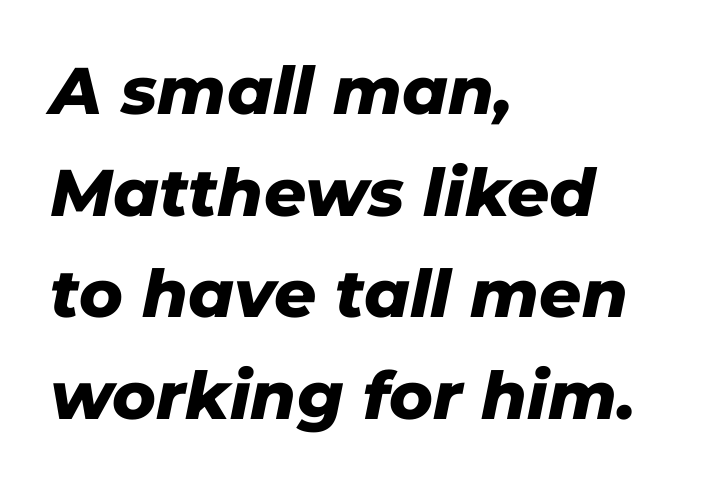
{"italic": "yes", "lean": "right", "slant_degrees": 11, "bold": "yes", "weight": "heavy", "width": "normal", "stroke_contrast": "low", "x_height": "medium", "monospaced": "no", "underline": "no", "align": "left", "line_spacing": "normal", "line_spacing_ratio": 1.54, "letter_spacing": "normal", "letter_spacing_em": 0.0, "glyph_px": 66}
